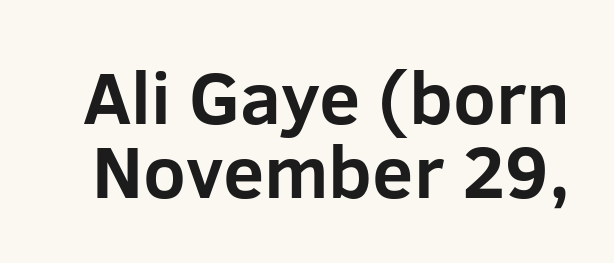
{"serif": "no", "italic": "no", "bold": "yes", "weight": "bold", "width": "normal", "stroke_contrast": "low", "x_height": "medium", "monospaced": "no", "underline": "no", "line_spacing": "tight", "line_spacing_ratio": 1.0, "letter_spacing": "normal", "letter_spacing_em": 0.0, "glyph_px": 74}
